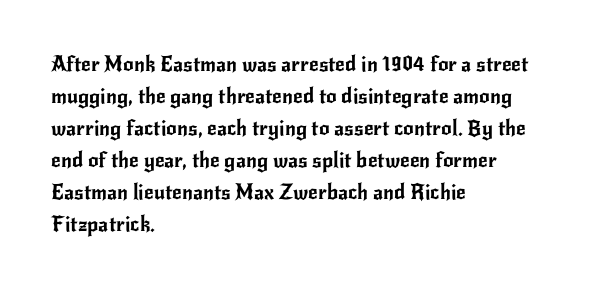
The image shows 21 px text type, upright; set left-aligned, normal line spacing (1.52x), normal letter spacing, not underlined.
